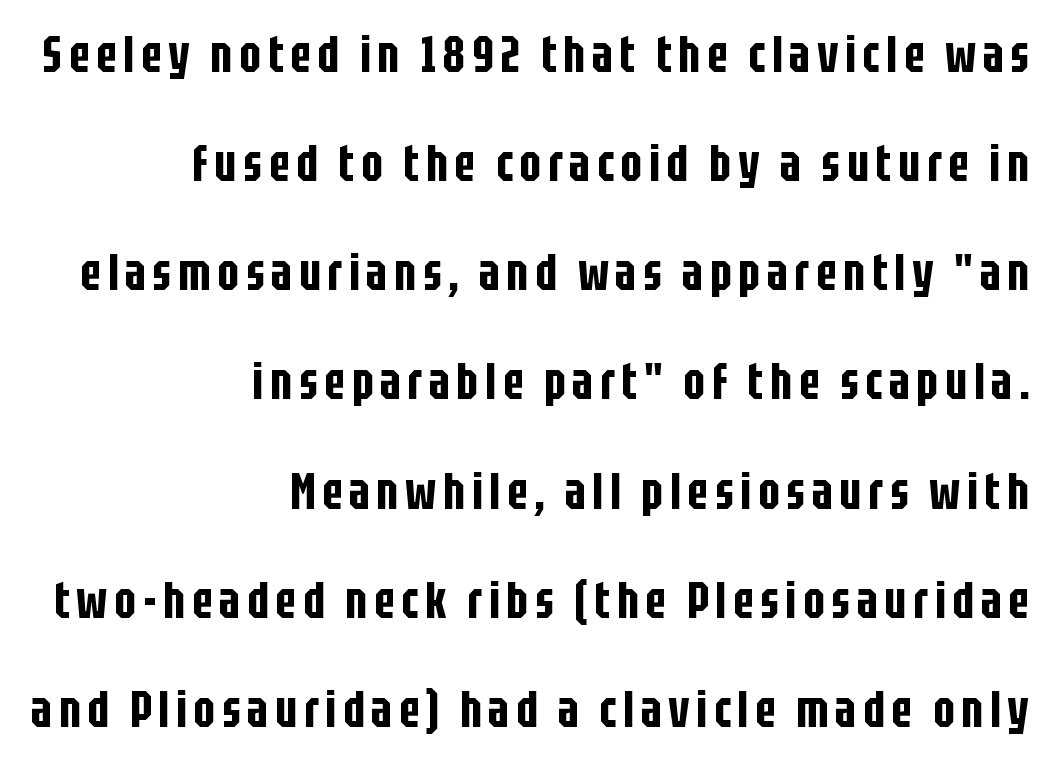
The image shows 51 px condensed sans-serif type, upright; set right-aligned, loose line spacing (2.14x), not underlined; low stroke contrast and a large x-height.
